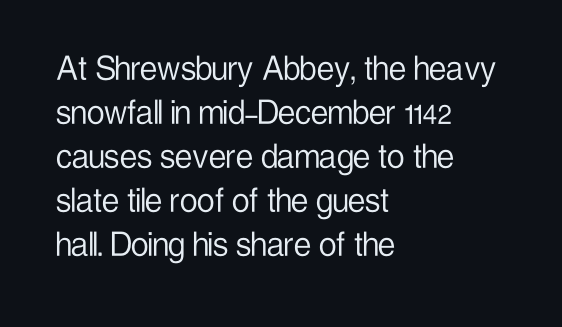
Q: Is the text bold? A: No.
Q: Is the text italic (slanted)? A: No, it is upright.
Q: Is the typeface a serif or a sans-serif typeface? A: Sans-serif.
Q: Is the text underlined? A: No.
Q: How is the paragraph aligned? A: Left-aligned.
Q: Is the spacing between letters normal or unusually wide? A: Normal.
Q: Is the spacing between lines tight, normal or loose? A: Tight.
Q: Width (condensed, normal, or wide)? A: Condensed.
Q: Stroke contrast? A: Low.
Q: x-height? A: Medium.
Q: Monospaced? A: No.
